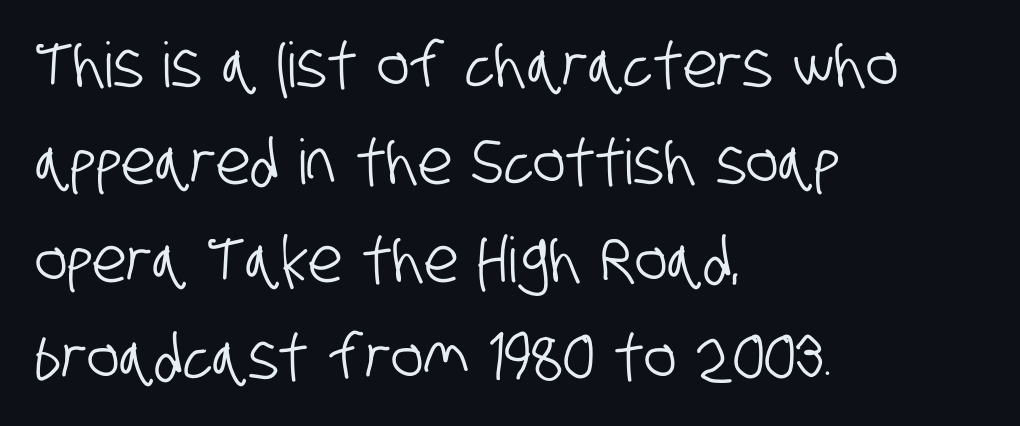
The image shows 62 px condensed sans-serif type; set left-aligned, normal line spacing (1.57x), normal letter spacing, not underlined; low stroke contrast and a large x-height.
